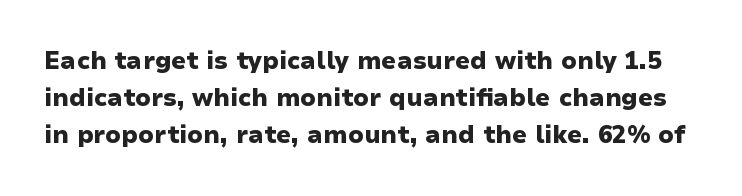
The type sits square on the baseline with zero lean. The baseline area is clear. Normally led — the rows are evenly, conventionally spaced. A full-strength bold gives these letters their thick strokes. Does extra space separate the letters? No, they use regular spacing.
